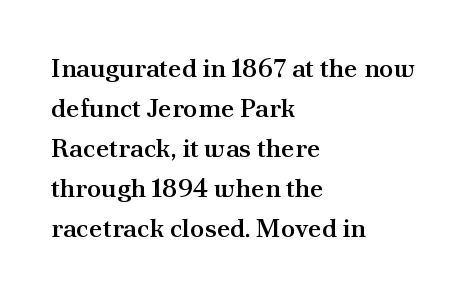
{"italic": "no", "bold": "semi", "underline": "no", "align": "left", "line_spacing": "normal", "line_spacing_ratio": 1.54, "letter_spacing": "normal", "letter_spacing_em": 0.0, "glyph_px": 26}
